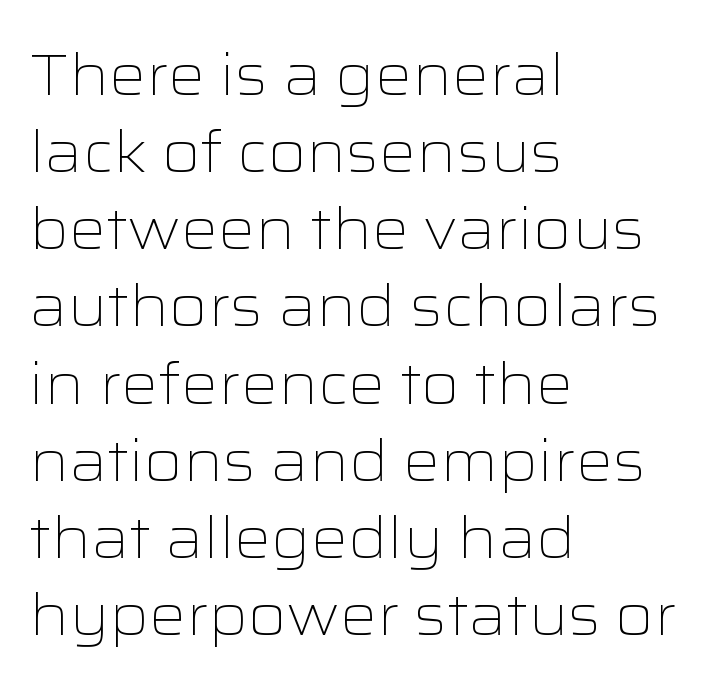
Q: Is the text bold? A: No.
Q: Is the text italic (slanted)? A: No, it is upright.
Q: Is the typeface a serif or a sans-serif typeface? A: Sans-serif.
Q: Is the text underlined? A: No.
Q: How is the paragraph aligned? A: Left-aligned.
Q: Is the spacing between letters normal or unusually wide? A: Normal.
Q: Is the spacing between lines tight, normal or loose? A: Normal.
Q: Width (condensed, normal, or wide)? A: Wide.
Q: Stroke contrast? A: Low.
Q: x-height? A: Medium.
Q: Monospaced? A: No.
